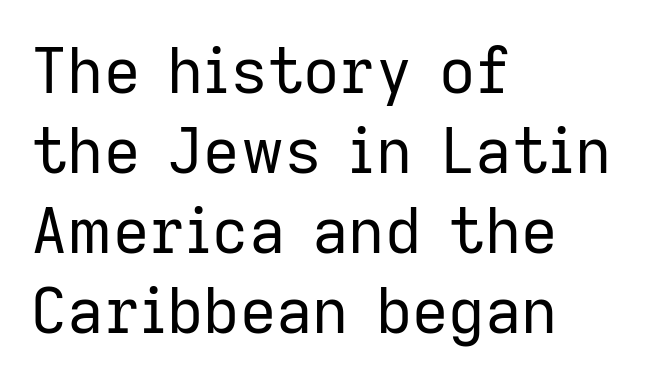
Q: Is the text bold? A: No.
Q: Is the text italic (slanted)? A: No, it is upright.
Q: Is the typeface a serif or a sans-serif typeface? A: Sans-serif.
Q: Is the text underlined? A: No.
Q: How is the paragraph aligned? A: Left-aligned.
Q: Is the spacing between letters normal or unusually wide? A: Normal.
Q: Is the spacing between lines tight, normal or loose? A: Normal.
Q: Width (condensed, normal, or wide)? A: Normal.
Q: Stroke contrast? A: Low.
Q: x-height? A: Medium.
Q: Monospaced? A: No.
